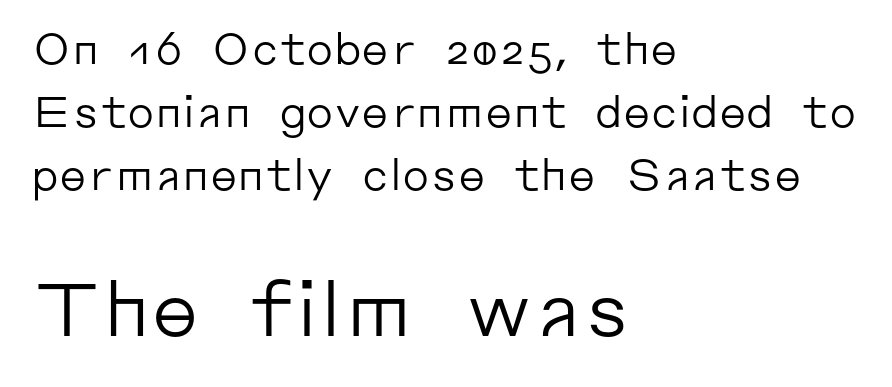
{"serif": "no", "italic": "no", "bold": "no", "weight": "regular", "width": "normal", "stroke_contrast": "low", "x_height": "medium", "monospaced": "no", "underline": "no", "align": "left", "line_spacing": "normal", "line_spacing_ratio": 1.46, "letter_spacing": "normal", "letter_spacing_em": 0.0, "larger_block": "second", "size_ratio": 1.74, "glyph_px": 75}
